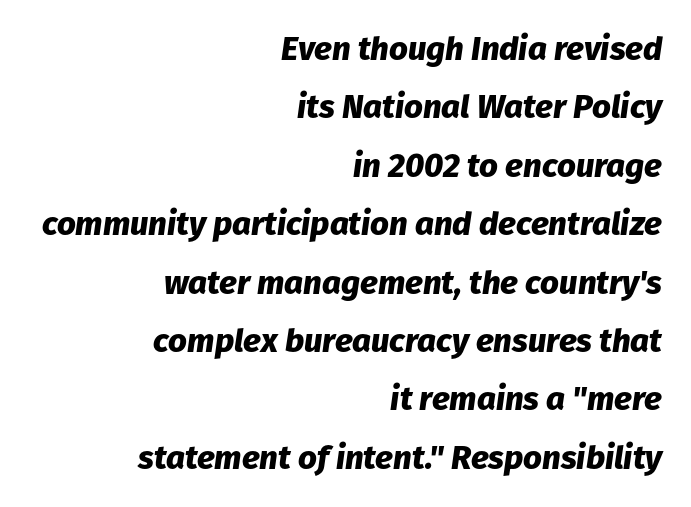
Q: Is the text bold? A: Yes.
Q: Is the text italic (slanted)? A: Yes, it leans right by about 8 degrees.
Q: Is the text underlined? A: No.
Q: How is the paragraph aligned? A: Right-aligned.
Q: Is the spacing between letters normal or unusually wide? A: Normal.
Q: Width (condensed, normal, or wide)? A: Normal.
Q: Stroke contrast? A: Low.
Q: x-height? A: Medium.
Q: Monospaced? A: No.
